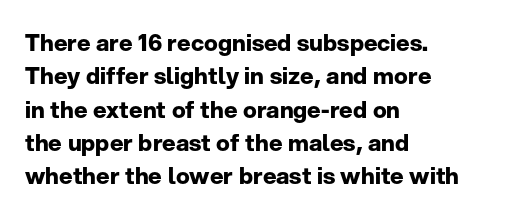
Every letter is thick-stroked: bold, no question. The space directly below the letters is spotless. How would I describe the line gaps? Plain and ordinary. A classic flush-left, rag-right setting is used for this passage. The specimen reads as upright at a glance.
